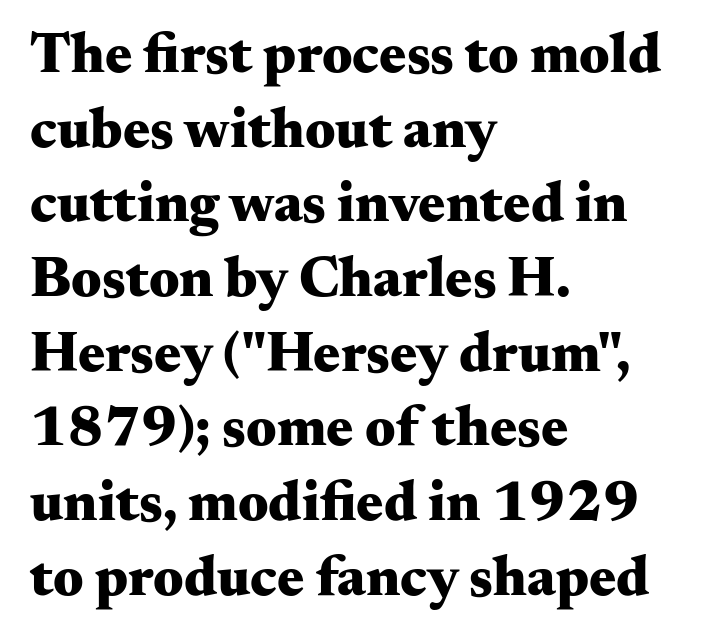
The image shows 57 px heavy, wide serif type, upright; set left-aligned, normal line spacing (1.31x), normal letter spacing, not underlined; medium stroke contrast and a small x-height.
